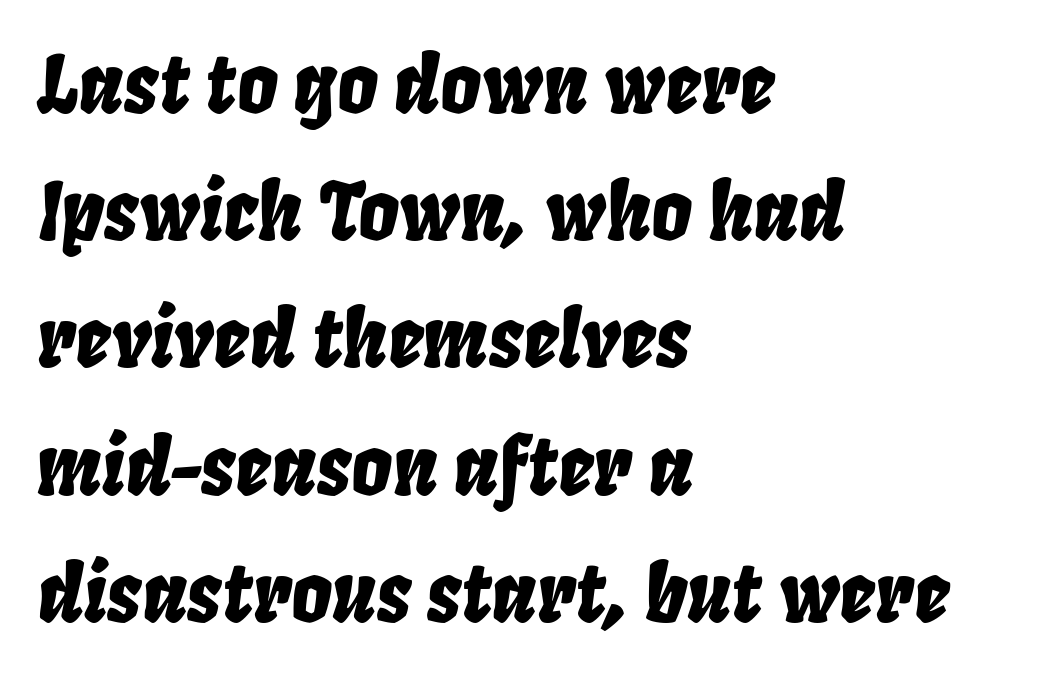
Check the space under the baseline: it is left empty. You can tell it's italic because the verticals aren't actually vertical. Notice how the passage keeps a crisp vertical edge on the left only. In terms of leading, this rendering sits right in the middle.
